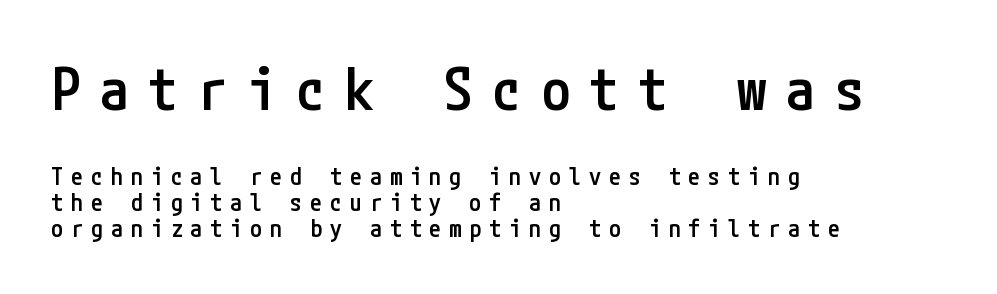
{"serif": "no", "italic": "no", "bold": "semi", "weight": "semibold", "width": "condensed", "stroke_contrast": "low", "x_height": "medium", "underline": "no", "align": "left", "line_spacing": "tight", "line_spacing_ratio": 1.07, "letter_spacing": "wide", "letter_spacing_em": 0.33, "larger_block": "first", "size_ratio": 2.46, "glyph_px": 59}
